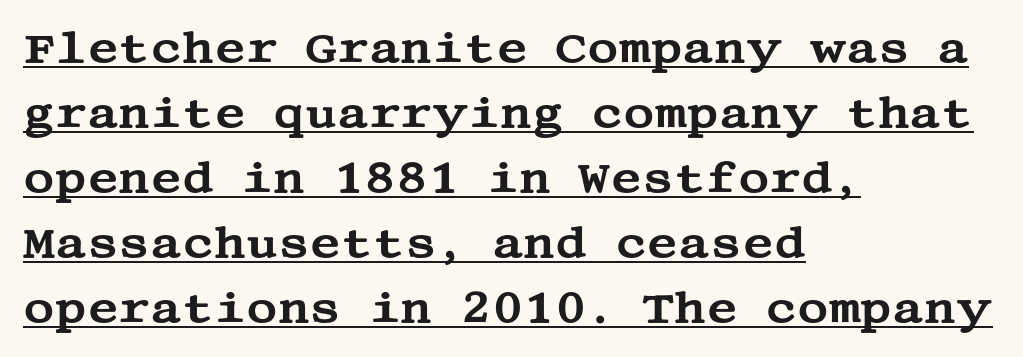
The image shows 43 px wide serif type, upright; set left-aligned, normal line spacing (1.51x), normal letter spacing, underlined; medium stroke contrast and a large x-height.
